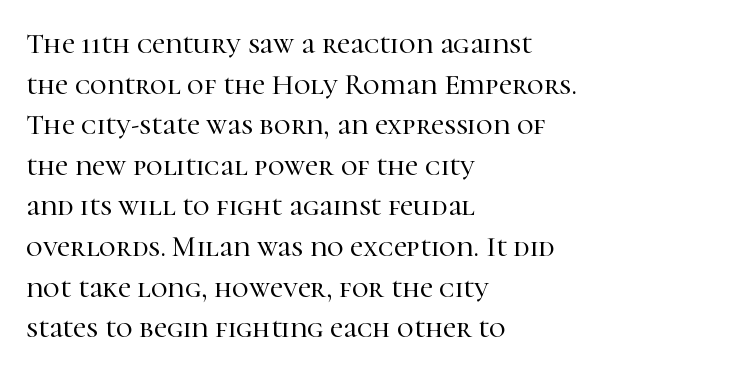
{"serif": "yes", "italic": "no", "width": "normal", "stroke_contrast": "high", "x_height": "medium", "monospaced": "no", "underline": "no", "align": "left", "line_spacing": "normal", "line_spacing_ratio": 1.4, "letter_spacing": "normal", "letter_spacing_em": 0.0, "glyph_px": 29}
